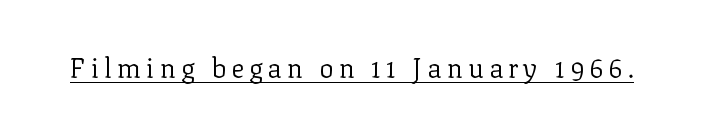
Q: Is the text bold? A: No.
Q: Is the text italic (slanted)? A: No, it is upright.
Q: Is the text underlined? A: Yes.
